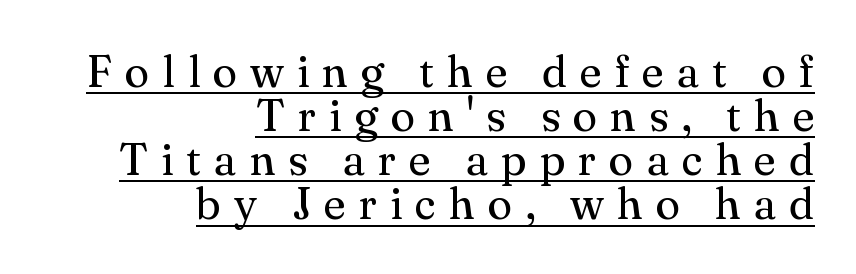
The image shows 45 px regular-weight serif type, upright; set right-aligned, tight line spacing (0.98x), unusually wide letter spacing (+0.29 em), underlined; medium stroke contrast and a small x-height.
